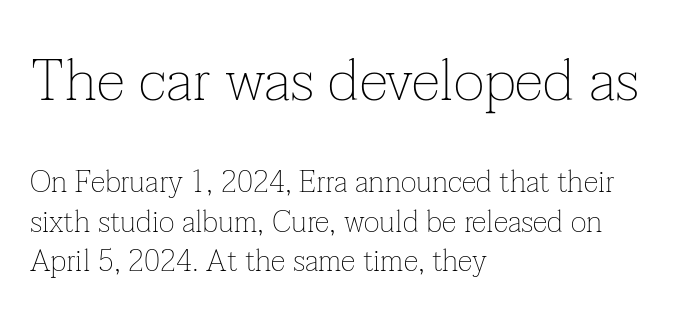
The image shows 59 px thin serif type, upright; set left-aligned, normal line spacing (1.33x), normal letter spacing, not underlined; the first (top) block is 1.97x larger; low stroke contrast and a medium x-height.
